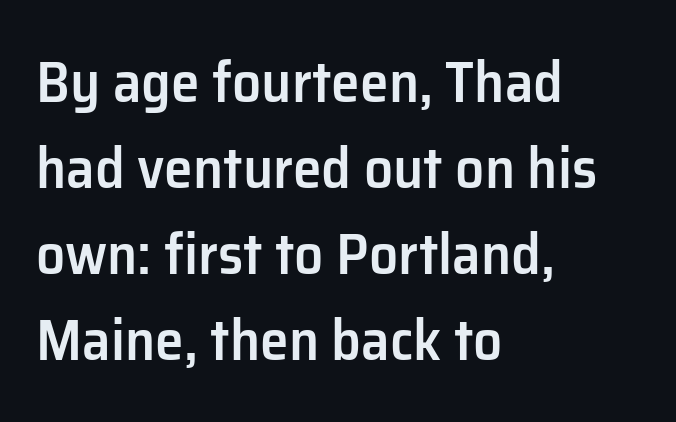
{"serif": "no", "italic": "no", "bold": "semi", "weight": "semibold", "width": "normal", "stroke_contrast": "low", "x_height": "medium", "monospaced": "no", "underline": "no", "align": "left", "line_spacing": "normal", "line_spacing_ratio": 1.48, "letter_spacing": "normal", "letter_spacing_em": 0.0, "glyph_px": 58}
